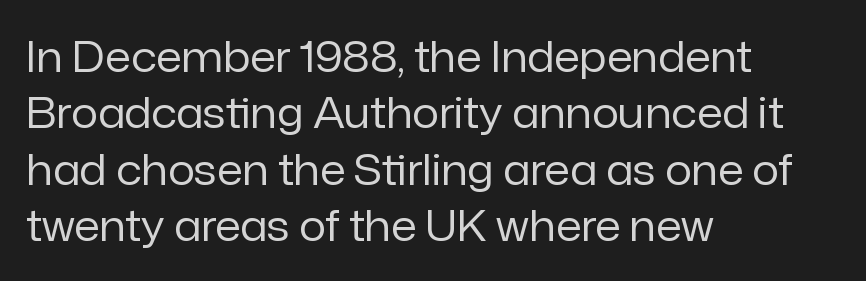
Examine the stroke ends and you'll find no serifs. A typesetter would call this proportional, since set widths differ per character. Lines of text with bare space underneath. In terms of letterspacing, this is plain default setting. One glance says typical: line gaps are just what's usual.
